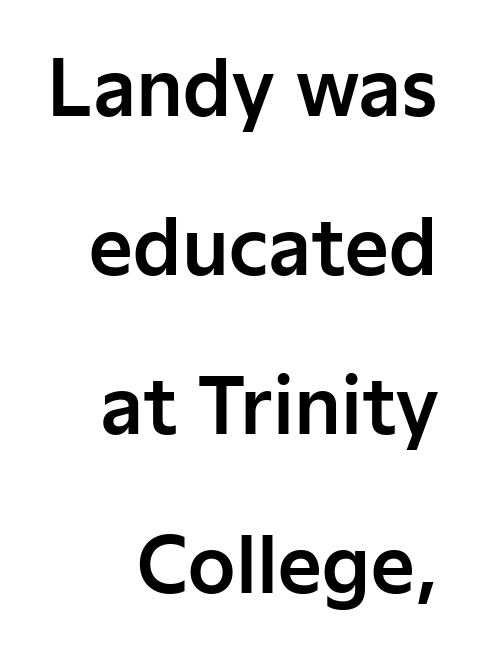
Notice the wide empty band between every row — that's loose leading. Grotesque or geometric, the face here clearly has no serifs. The lettering holds an erect, upright posture throughout. Underlining? Definitely not there. Looks like regular typesetting: each glyph gets only the width it needs.
